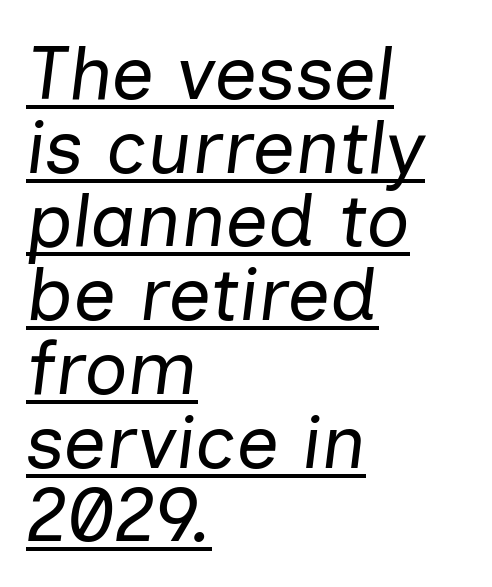
The image shows 76 px regular-weight type, italic (leaning right); set left-aligned, tight line spacing (0.97x), normal letter spacing, underlined; low stroke contrast and a medium x-height.
